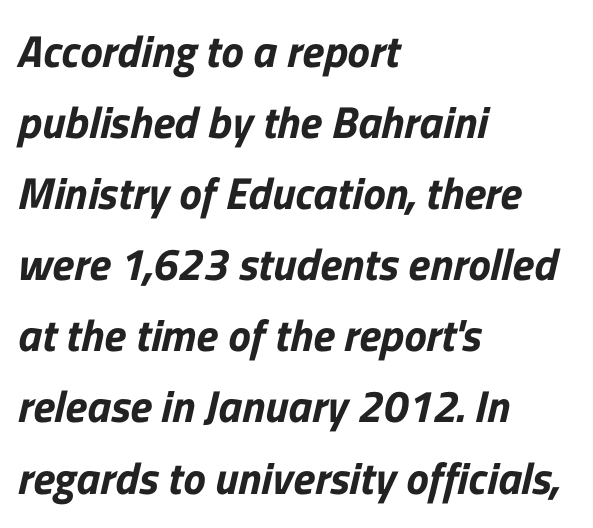
Q: Is the typeface a serif or a sans-serif typeface? A: Sans-serif.
Q: Is the text underlined? A: No.
Q: How is the paragraph aligned? A: Left-aligned.
Q: Is the spacing between letters normal or unusually wide? A: Normal.
Q: Is the spacing between lines tight, normal or loose? A: Normal.
Q: Width (condensed, normal, or wide)? A: Normal.
Q: Stroke contrast? A: Low.
Q: x-height? A: Medium.
Q: Monospaced? A: No.
